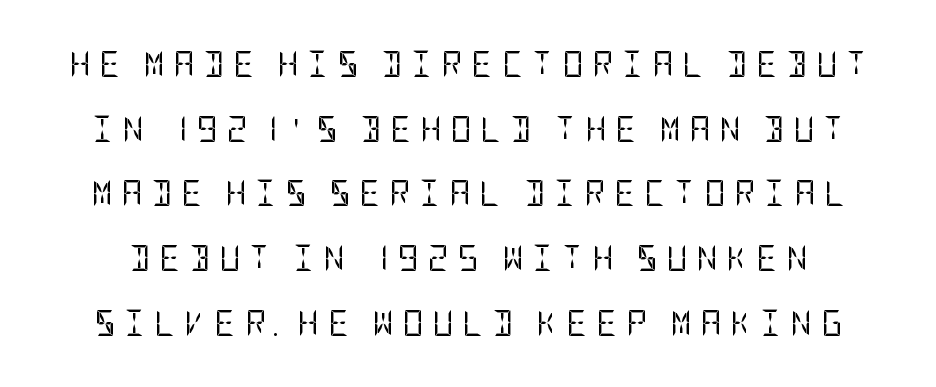
The image shows 26 px text type, upright; set loose line spacing (2.49x), unusually wide letter spacing (+0.34 em), not underlined.
